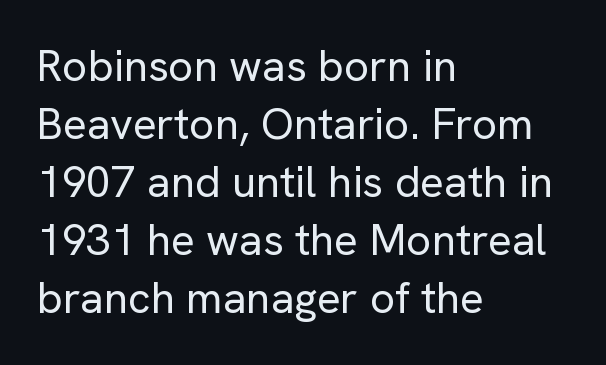
The image shows 44 px regular-weight sans-serif type, upright; set left-aligned, normal line spacing (1.32x), normal letter spacing, not underlined; low stroke contrast and a medium x-height.
